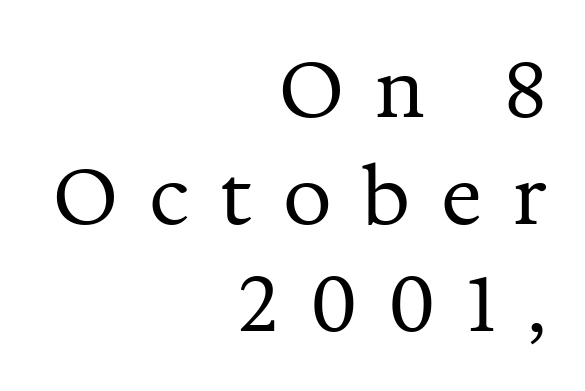
Right-aligned paragraph, ragged on the left. Reading down the column, the eye jumps a familiar distance to each next line. On a weight scale, this lands at 450 or below. Here the glyphs are tracked loosely, breaking word shapes into spaced letters. The face used here is seriffed, in the tradition of book romans. Here the designer chose a conventional face with non-uniform glyph widths.
